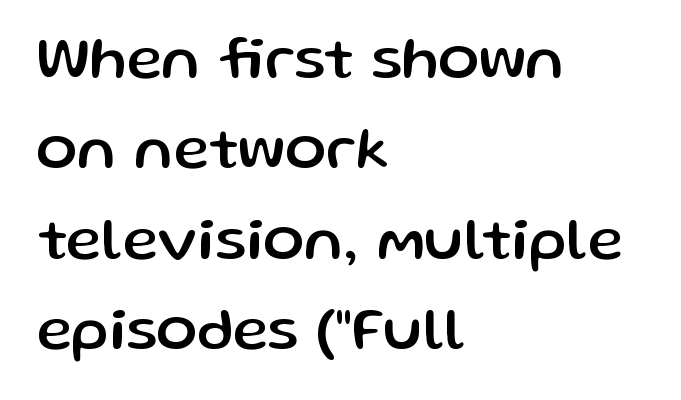
{"serif": "no", "italic": "no", "width": "normal", "stroke_contrast": "low", "x_height": "medium", "monospaced": "no", "underline": "no", "align": "left", "line_spacing": "normal", "line_spacing_ratio": 1.48, "letter_spacing": "normal", "letter_spacing_em": 0.0, "glyph_px": 61}
